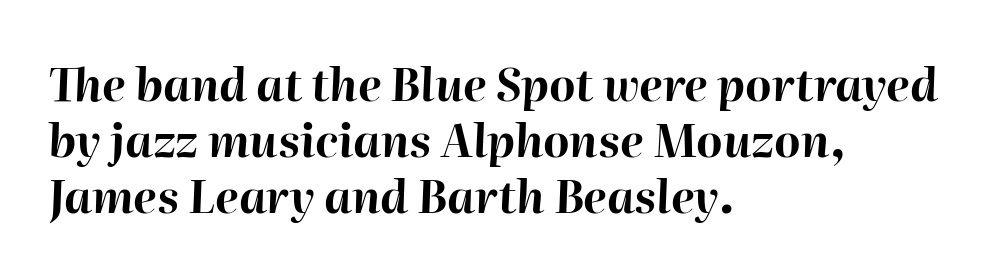
The image shows 45 px bold type, italic (leaning right); set left-aligned, line spacing 1.24x, normal letter spacing, not underlined; high stroke contrast and a medium x-height.
